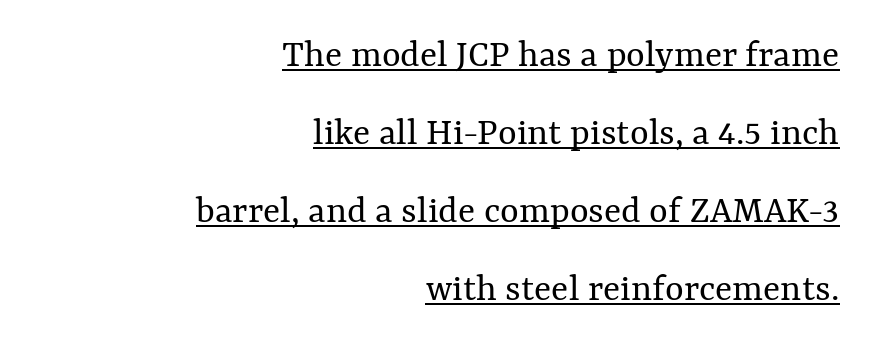
{"italic": "no", "bold": "no", "weight": "regular", "width": "normal", "stroke_contrast": "medium", "x_height": "medium", "monospaced": "no", "underline": "yes", "align": "right", "line_spacing": "loose", "line_spacing_ratio": 1.95, "letter_spacing": "normal", "letter_spacing_em": 0.0, "glyph_px": 40}
